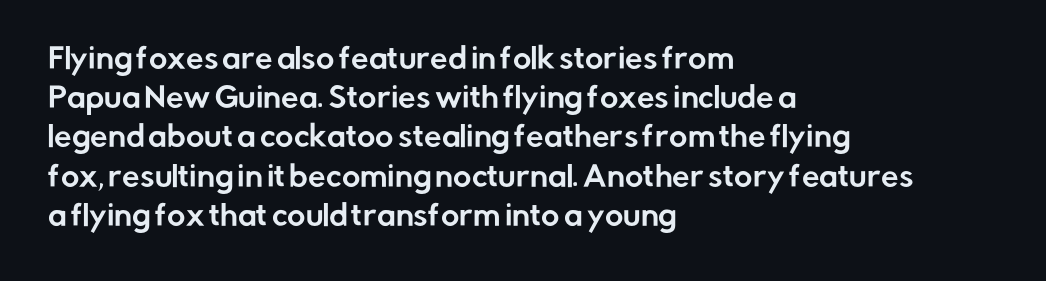
{"serif": "no", "italic": "no", "width": "normal", "stroke_contrast": "low", "x_height": "medium", "monospaced": "no", "underline": "no", "align": "left", "line_spacing": "normal", "line_spacing_ratio": 1.4, "letter_spacing": "normal", "letter_spacing_em": 0.0, "glyph_px": 28}
